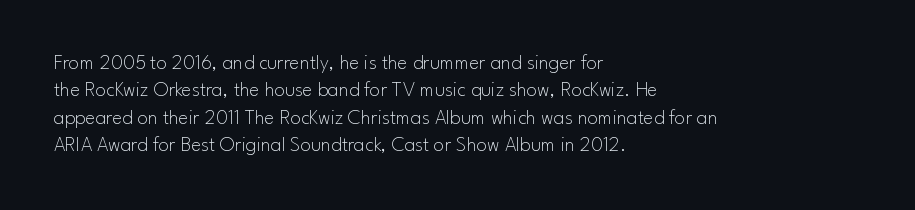
The image shows 21 px text type, upright; set left-aligned, normal line spacing (1.3x), normal letter spacing, not underlined.
